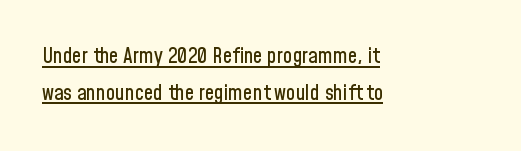
Q: Is the text italic (slanted)? A: No, it is upright.
Q: Is the text underlined? A: Yes.
Q: How is the paragraph aligned? A: Left-aligned.
Q: Is the spacing between letters normal or unusually wide? A: Normal.
